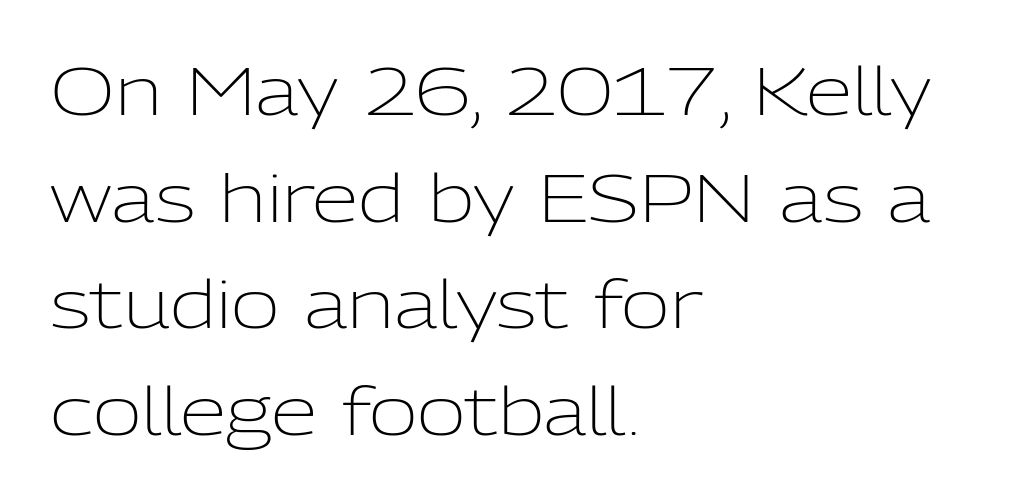
The image shows 67 px light sans-serif type, upright; set left-aligned, normal line spacing (1.59x), normal letter spacing, not underlined; low stroke contrast and a medium x-height.
